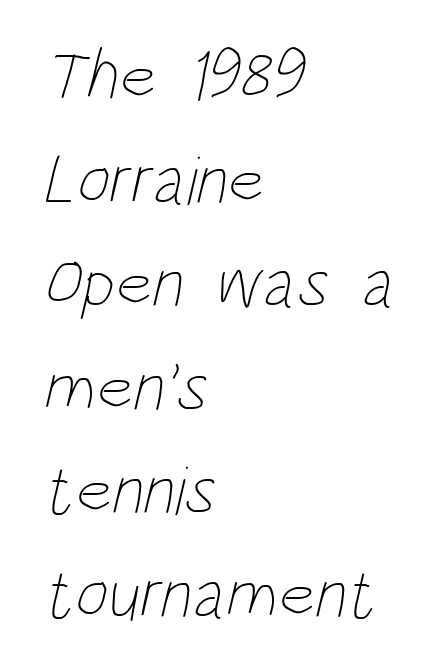
The image shows 70 px thin, condensed type; set left-aligned, normal line spacing (1.48x), normal letter spacing, not underlined; low stroke contrast and a large x-height.
